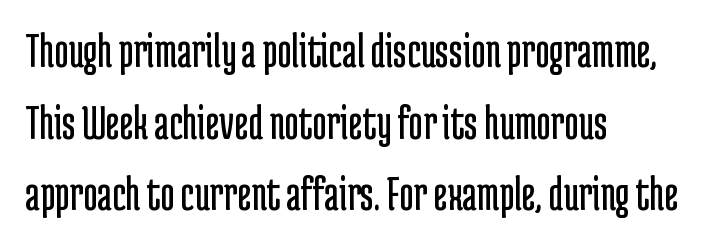
The strokes are not fattened; the text isn't bold. These lines are rendered in a variable-pitch font. The designer went with a sans here, leaving each stem footless. Bare-footed words on every line.
